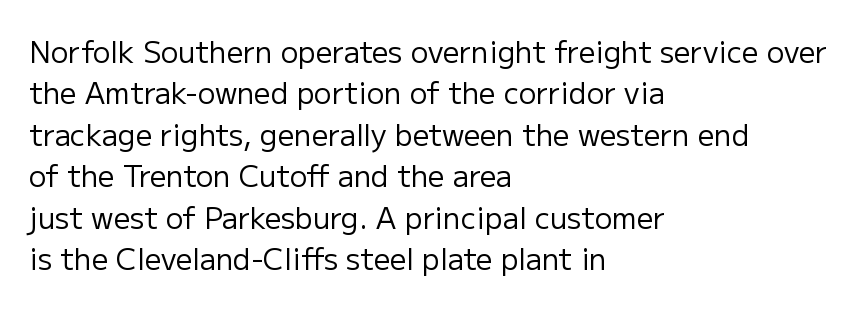
The image shows 29 px regular-weight sans-serif type, upright; set left-aligned, normal line spacing (1.43x), normal letter spacing, not underlined; low stroke contrast and a medium x-height.
